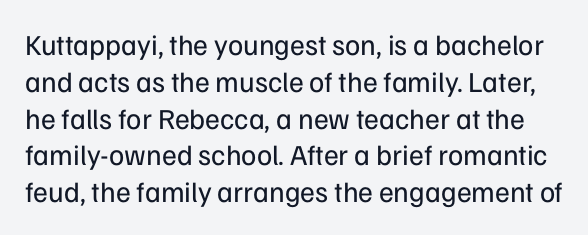
The image shows 29 px regular-weight sans-serif type, upright; set normal line spacing (1.27x), normal letter spacing, not underlined; low stroke contrast and a medium x-height.
